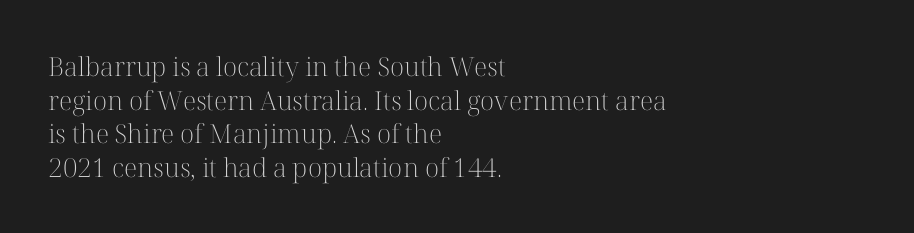
Q: Is the text bold? A: No.
Q: Is the text italic (slanted)? A: No, it is upright.
Q: Is the text underlined? A: No.
Q: How is the paragraph aligned? A: Left-aligned.
Q: Is the spacing between letters normal or unusually wide? A: Normal.
Q: Is the spacing between lines tight, normal or loose? A: Normal.
